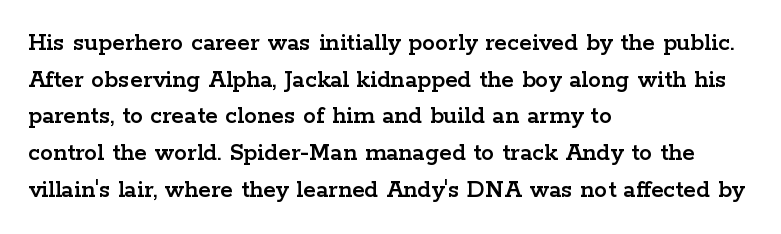
{"italic": "no", "underline": "no", "align": "left", "line_spacing": "normal", "line_spacing_ratio": 1.41, "letter_spacing": "normal", "letter_spacing_em": 0.0, "glyph_px": 26}
